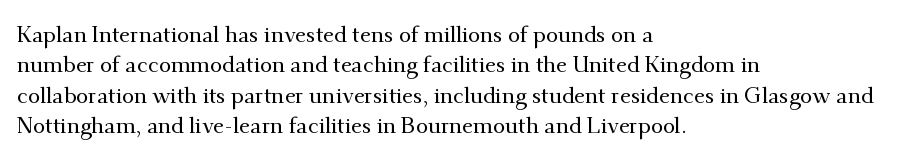
{"italic": "no", "underline": "no", "align": "left", "line_spacing": "normal", "line_spacing_ratio": 1.38, "letter_spacing": "normal", "letter_spacing_em": 0.0, "glyph_px": 22}
